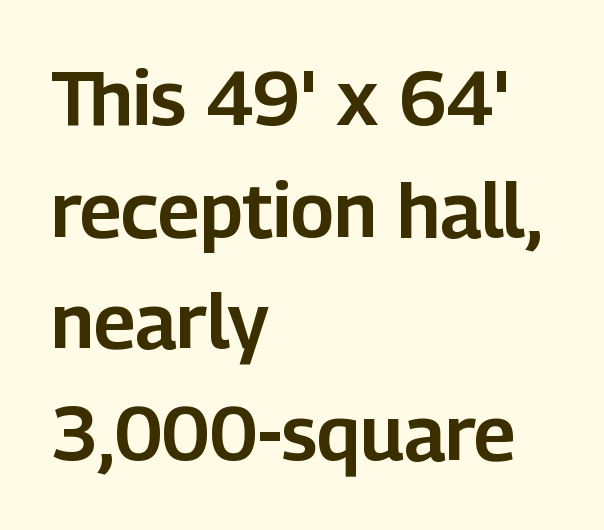
Q: Is the text italic (slanted)? A: No, it is upright.
Q: Is the typeface a serif or a sans-serif typeface? A: Sans-serif.
Q: Is the text underlined? A: No.
Q: How is the paragraph aligned? A: Left-aligned.
Q: Is the spacing between letters normal or unusually wide? A: Normal.
Q: Is the spacing between lines tight, normal or loose? A: Normal.
Q: Width (condensed, normal, or wide)? A: Normal.
Q: Stroke contrast? A: Low.
Q: x-height? A: Medium.
Q: Monospaced? A: No.
